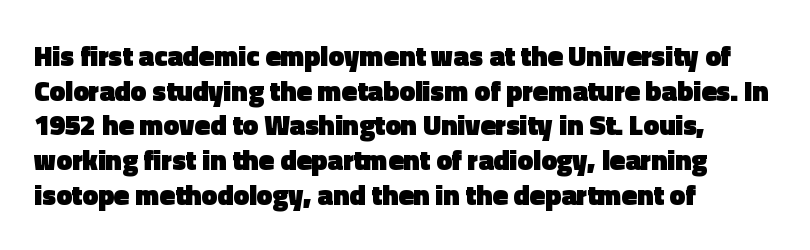
{"serif": "no", "italic": "no", "bold": "yes", "weight": "heavy", "width": "normal", "x_height": "medium", "monospaced": "no", "underline": "no", "align": "left", "line_spacing_ratio": 1.24, "letter_spacing": "normal", "letter_spacing_em": 0.0, "glyph_px": 28}
